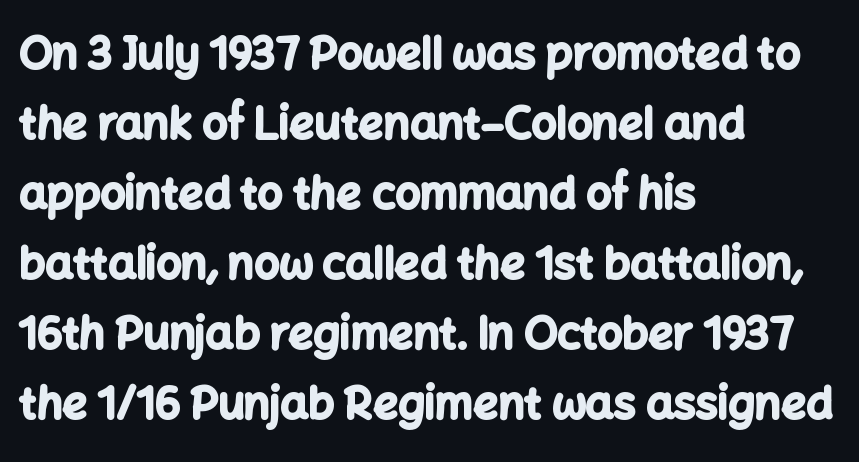
The image shows 44 px bold sans-serif type, upright; set left-aligned, normal line spacing (1.59x), normal letter spacing, not underlined; low stroke contrast and a medium x-height.
